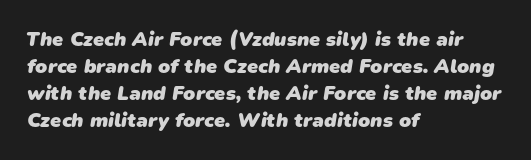
Does the leading feel generous? No, just average. The line texture is even and compact thanks to regular tracking. Typeset ragged right — the left edge is the straight one. Is the type bold? Yes — the strokes are clearly thick and heavy.
